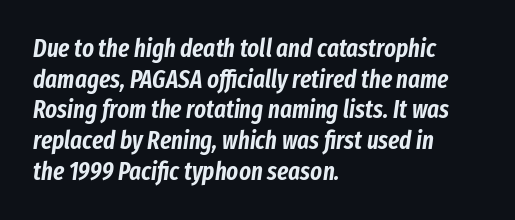
{"italic": "yes", "lean": "right", "slant_degrees": 8, "underline": "no", "align": "left", "line_spacing_ratio": 1.23, "letter_spacing": "normal", "letter_spacing_em": 0.0, "glyph_px": 25}
